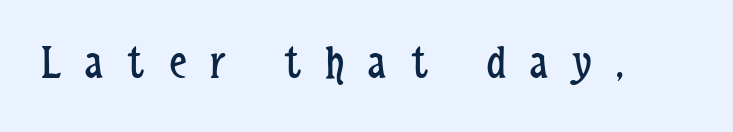
Q: Is the text bold? A: No.
Q: Is the text italic (slanted)? A: No, it is upright.
Q: Is the typeface a serif or a sans-serif typeface? A: Sans-serif.
Q: Is the text underlined? A: No.
Q: Is the spacing between letters normal or unusually wide? A: Unusually wide.
Q: Width (condensed, normal, or wide)? A: Condensed.
Q: Stroke contrast? A: Low.
Q: x-height? A: Medium.
Q: Monospaced? A: No.
